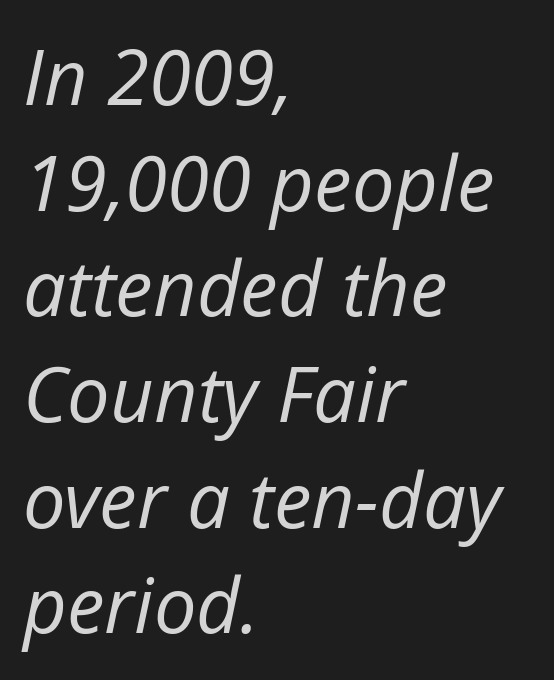
The whole block is typeset with a tilt. Short and long lines alike share a common starting point at left. One glance says typical: line gaps are just what's usual. Do the characters align in a grid? No, the font is proportional. The area under the type is left untouched.
